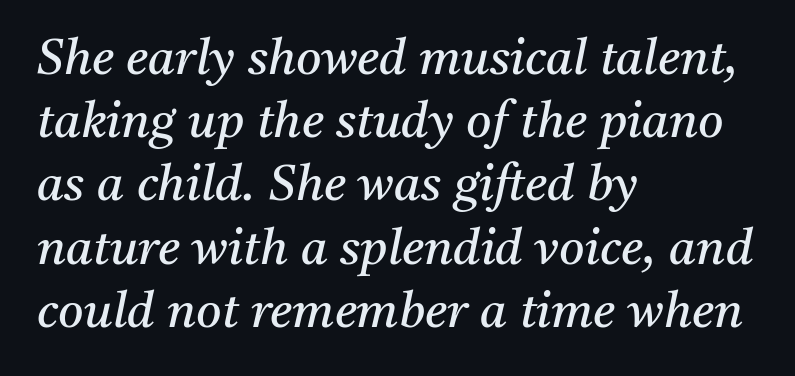
Glance below the letters and you will spot only blank space. Short and long lines alike share a common starting point at left. Would a proofreader flag this as italicized? Yes. These lines keep a tight, regular rhythm from letter to letter. The font sits on the lighter half of the weight spectrum, regular included.
